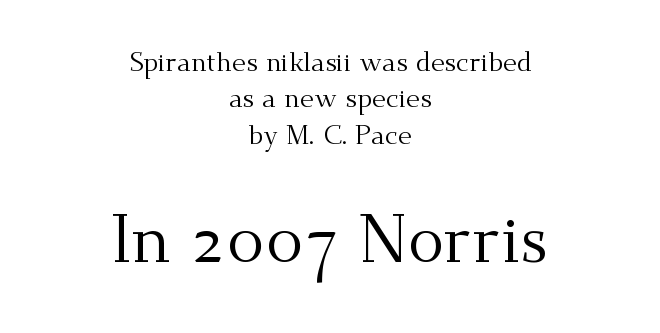
Q: Is the text bold? A: No.
Q: Is the text italic (slanted)? A: No, it is upright.
Q: Is the typeface a serif or a sans-serif typeface? A: Serif.
Q: Is the text underlined? A: No.
Q: How is the paragraph aligned? A: Centered.
Q: Is the spacing between letters normal or unusually wide? A: Normal.
Q: Is the spacing between lines tight, normal or loose? A: Normal.
Q: Which block of text is set in a larger size, the first (top) or the second (bottom)? A: The second (bottom) one.
Q: Width (condensed, normal, or wide)? A: Normal.
Q: Stroke contrast? A: Medium.
Q: x-height? A: Small.
Q: Monospaced? A: No.
